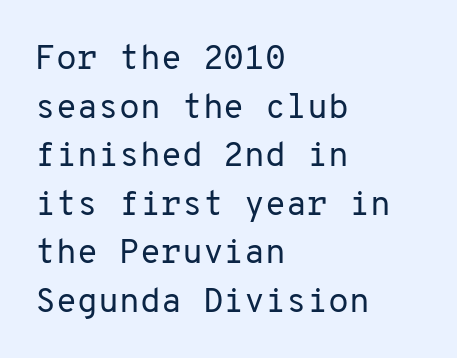
The compositor pushed each line to the left boundary. Decoration check: the copy has no underline. The text was rendered using a sans face with plain stroke endings. A normal amount of white space separates one row of letters from the next. The typography opts for an upright posture over an oblique one.
